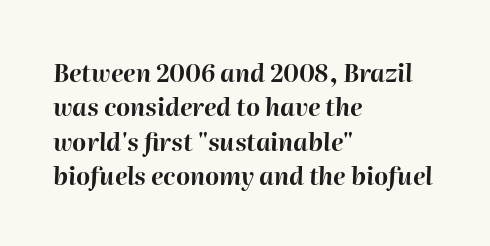
The image shows 24 px bold type, italic (leaning right); set left-aligned, normal line spacing (1.43x), normal letter spacing, not underlined.
